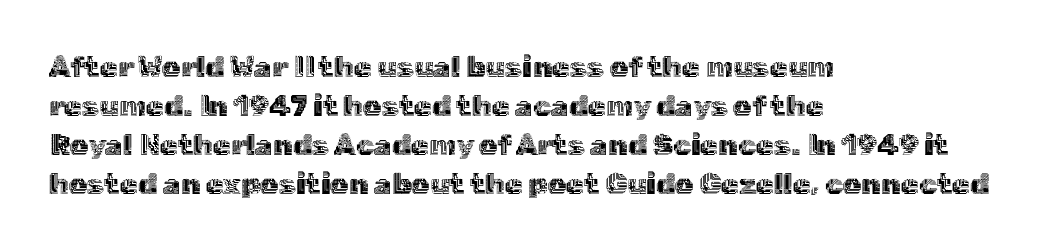
The image shows 29 px text type, upright; set left-aligned, normal line spacing (1.34x), normal letter spacing, not underlined; a medium x-height.
